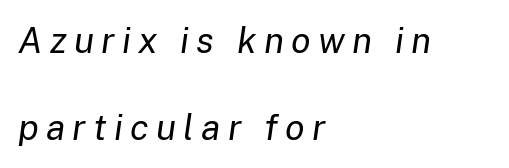
{"italic": "yes", "lean": "right", "slant_degrees": 8, "bold": "no", "weight": "regular", "width": "normal", "stroke_contrast": "low", "x_height": "medium", "monospaced": "no", "underline": "no", "align": "left", "line_spacing": "loose", "line_spacing_ratio": 2.42, "letter_spacing": "wide", "letter_spacing_em": 0.2, "glyph_px": 36}
